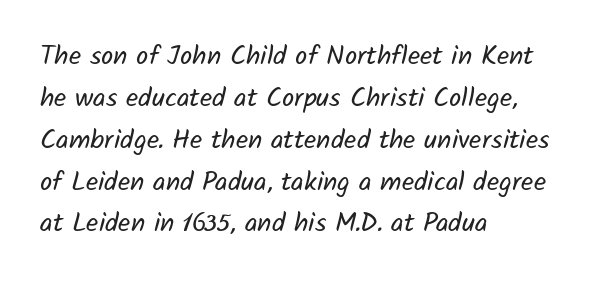
{"bold": "no", "underline": "no", "align": "left", "line_spacing": "normal", "line_spacing_ratio": 1.55, "letter_spacing": "normal", "letter_spacing_em": 0.0, "glyph_px": 27}
